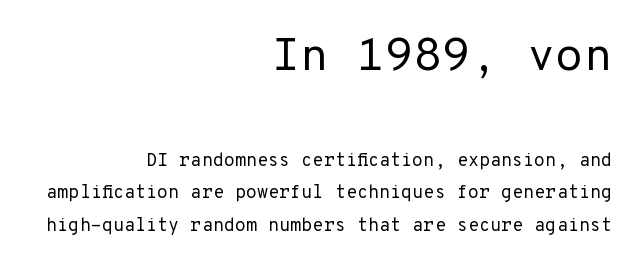
Q: Is the text bold? A: No.
Q: Is the text italic (slanted)? A: No, it is upright.
Q: Is the typeface a serif or a sans-serif typeface? A: Sans-serif.
Q: Is the text underlined? A: No.
Q: How is the paragraph aligned? A: Right-aligned.
Q: Is the spacing between letters normal or unusually wide? A: Normal.
Q: Which block of text is set in a larger size, the first (top) or the second (bottom)? A: The first (top) one.
Q: Width (condensed, normal, or wide)? A: Normal.
Q: Stroke contrast? A: Low.
Q: x-height? A: Medium.
